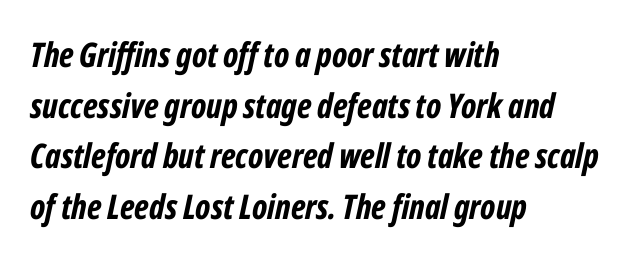
Honestly, there is no underline to notice here at all. The rendering uses natural spacing where letterforms have individual widths. Every row of glyphs begins at an identical x-position on the left. Slanted lettering throughout. Line spacing here is normal. Stroke thickness is high; the sample reads as a true bold.
